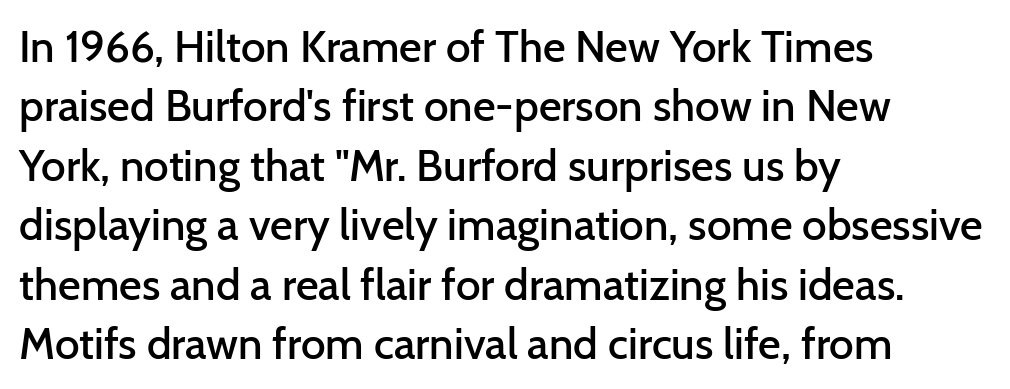
The image shows 44 px semibold sans-serif type, upright; set left-aligned, normal line spacing (1.35x), normal letter spacing, not underlined; low stroke contrast and a medium x-height.
